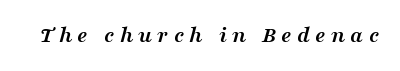
Does extra space separate the letters? Yes, quite a lot of it. The axis of the letterforms is tilted away from vertical. Lines of text with bare space underneath. Typesetter's note: full bold, strokes at maximum text heaviness.
